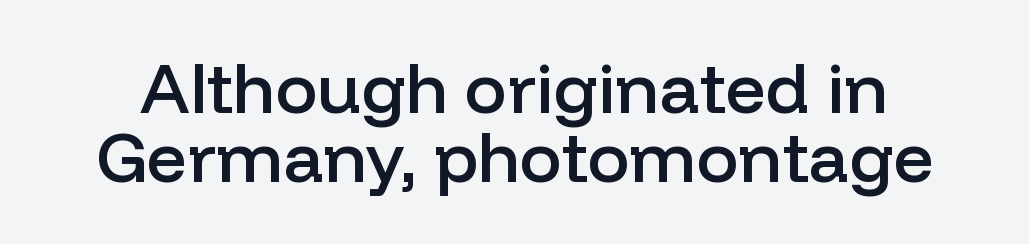
The image shows 70 px semibold sans-serif type, upright; set tight line spacing (0.99x), normal letter spacing, not underlined; low stroke contrast and a medium x-height.
